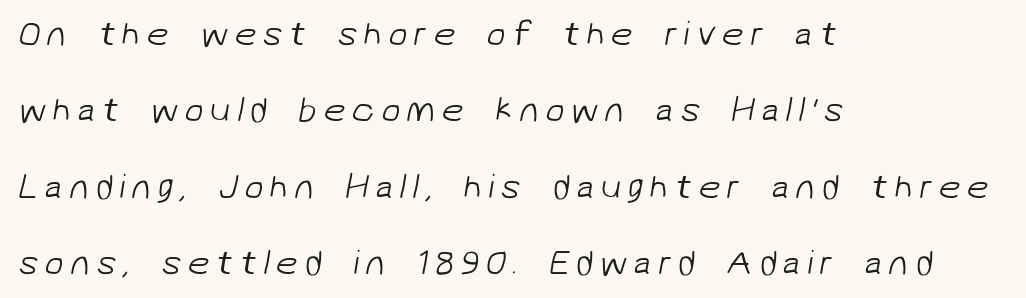
The image shows 35 px light sans-serif type; set left-aligned, loose line spacing (2.18x), not underlined; low stroke contrast and a medium x-height.
